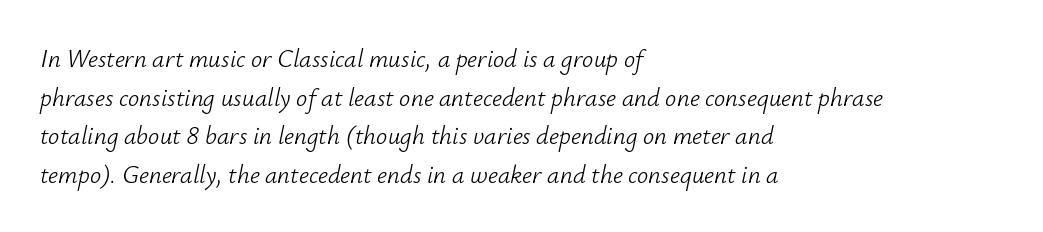
Q: Is the text bold? A: No.
Q: Is the text italic (slanted)? A: Yes, it leans right by about 12 degrees.
Q: Is the text underlined? A: No.
Q: How is the paragraph aligned? A: Left-aligned.
Q: Is the spacing between letters normal or unusually wide? A: Normal.
Q: Is the spacing between lines tight, normal or loose? A: Normal.
